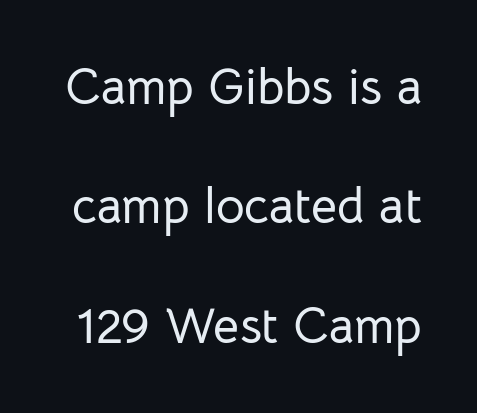
Q: Is the text italic (slanted)? A: No, it is upright.
Q: Is the typeface a serif or a sans-serif typeface? A: Sans-serif.
Q: Is the text underlined? A: No.
Q: Is the spacing between letters normal or unusually wide? A: Normal.
Q: Is the spacing between lines tight, normal or loose? A: Loose.
Q: Width (condensed, normal, or wide)? A: Normal.
Q: Stroke contrast? A: Low.
Q: x-height? A: Medium.
Q: Monospaced? A: No.
